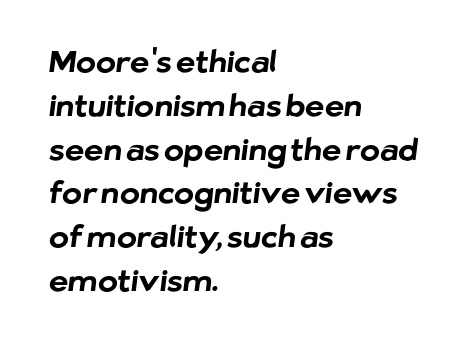
The letters carry no serifs — their stems end cleanly without finishing strokes. Just letters on the line, the space beneath them empty. This sample has the flowing, uneven cadence of proportional lettering. What weight is shown? A full bold with thick strokes. Evenly set lines give the paragraph a standard silhouette. Visually the block forms a straight wall on the left and a jagged coastline on the right.
